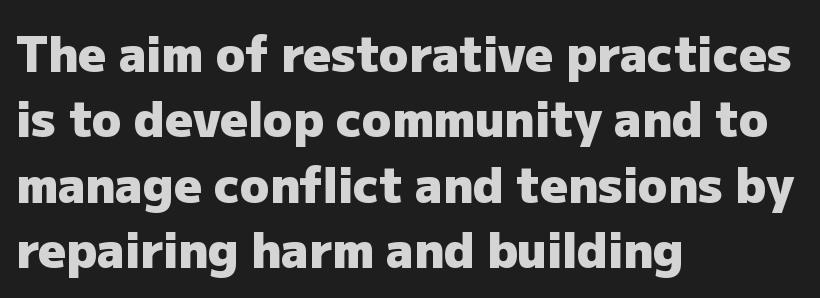
{"serif": "no", "italic": "no", "bold": "yes", "weight": "heavy", "width": "normal", "stroke_contrast": "low", "x_height": "medium", "monospaced": "no", "underline": "no", "align": "left", "line_spacing": "normal", "line_spacing_ratio": 1.36, "letter_spacing": "normal", "letter_spacing_em": 0.0, "glyph_px": 48}
